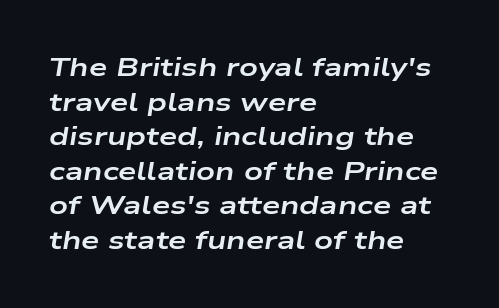
The image shows 26 px bold type, italic (leaning right); set left-aligned, normal line spacing (1.33x), normal letter spacing, not underlined.
